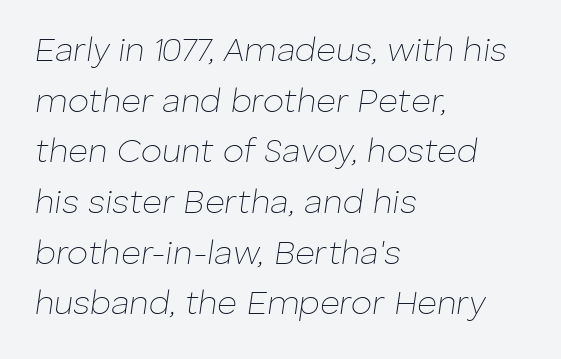
Leading: standard. There's an unmistakable incline to the writing here. Quick note: underline off. Notice how the passage keeps a crisp vertical edge on the left only. The type is set solid horizontally, with unmodified tracking. The strokes carry an ordinary text weight at most.
